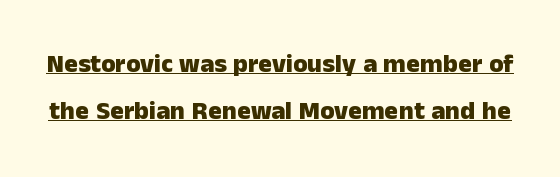
{"italic": "no", "bold": "yes", "underline": "yes", "line_spacing_ratio": 1.8, "letter_spacing": "normal", "letter_spacing_em": 0.0, "glyph_px": 26}
